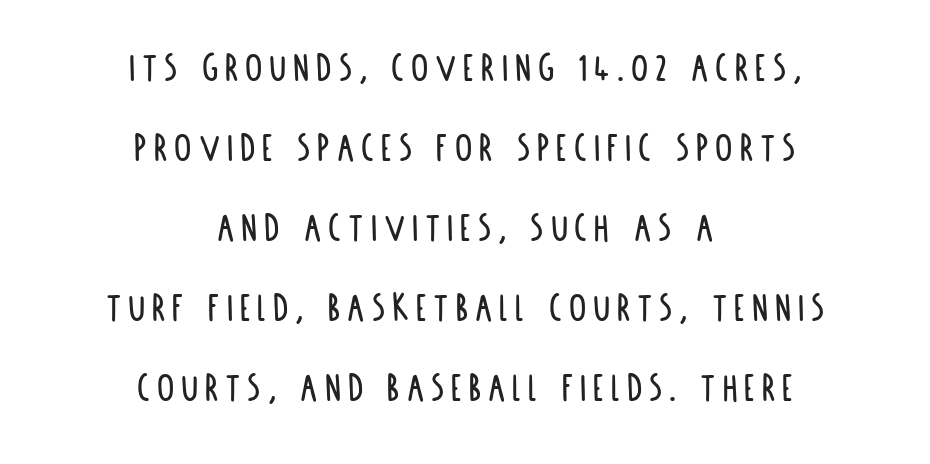
The typesetter chose a symmetrical, centered arrangement here. A bare baseline throughout the passage. Note the varied advance widths — an 'i' is clearly narrower than an 'm'. The text was rendered using a sans face with plain stroke endings.
